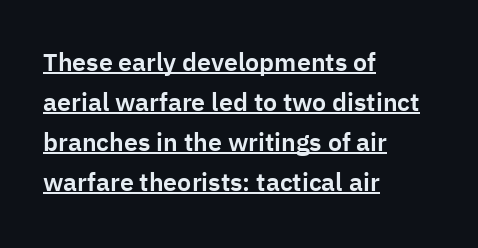
The image shows 25 px text type, upright; set left-aligned, normal line spacing (1.6x), normal letter spacing, underlined.
